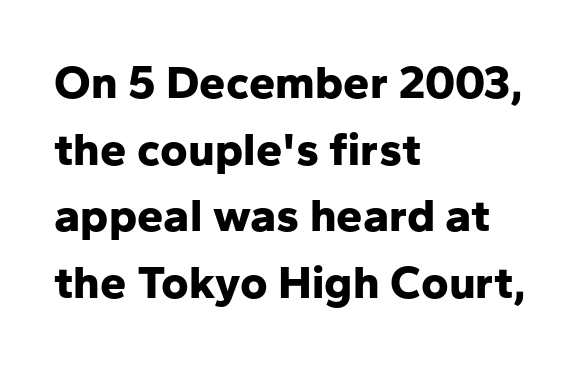
{"serif": "no", "italic": "no", "bold": "yes", "weight": "bold", "width": "normal", "stroke_contrast": "low", "x_height": "medium", "monospaced": "no", "underline": "no", "align": "left", "line_spacing": "normal", "line_spacing_ratio": 1.42, "letter_spacing": "normal", "letter_spacing_em": 0.0, "glyph_px": 47}
